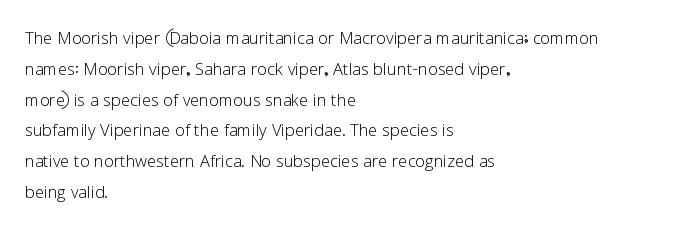
The image shows 22 px text type, upright; set left-aligned, normal line spacing (1.4x), normal letter spacing, not underlined.
